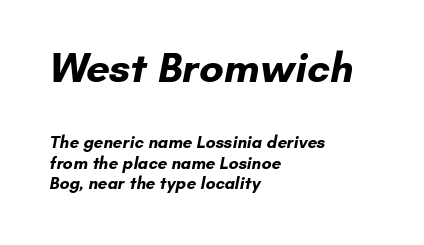
{"serif": "no", "bold": "yes", "weight": "bold", "width": "normal", "stroke_contrast": "low", "x_height": "small", "monospaced": "no", "underline": "no", "align": "left", "line_spacing_ratio": 1.22, "letter_spacing": "normal", "letter_spacing_em": 0.0, "larger_block": "first", "size_ratio": 2.47, "glyph_px": 42}
